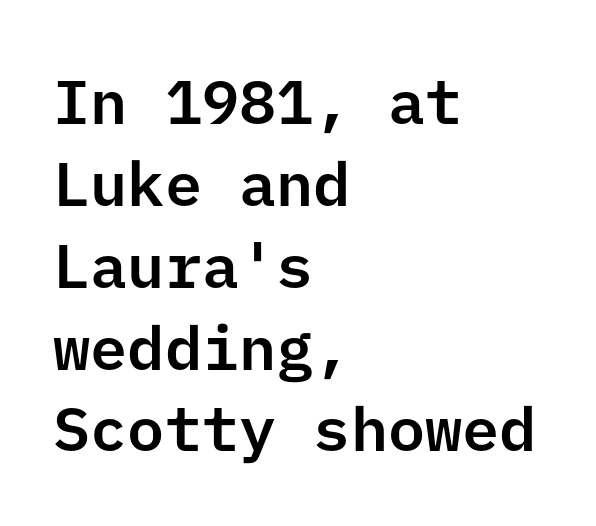
A typesetter would mark this as roman, not italic. How are the letters spaced? Ordinarily, with no added tracking. Evenly set lines give the paragraph a standard silhouette. The face used here is a sans, in the tradition of grotesques and geometrics.
